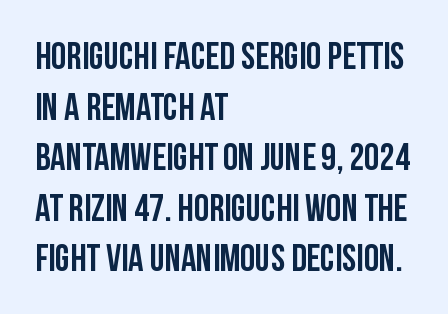
The face used here is proportionally spaced, like ordinary book or web type. This rendering employs a face without finishing strokes, i.e., a sans-serif. Honestly, there is no underline to notice here at all. Does the copy run flush right? No — it runs flush left.
